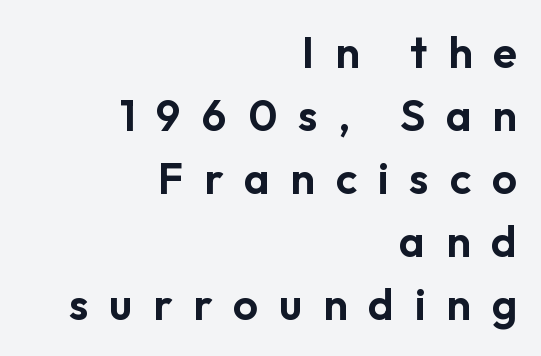
Q: Is the text italic (slanted)? A: No, it is upright.
Q: Is the typeface a serif or a sans-serif typeface? A: Sans-serif.
Q: Is the text underlined? A: No.
Q: How is the paragraph aligned? A: Right-aligned.
Q: Is the spacing between letters normal or unusually wide? A: Unusually wide.
Q: Is the spacing between lines tight, normal or loose? A: Normal.
Q: Width (condensed, normal, or wide)? A: Normal.
Q: Stroke contrast? A: Low.
Q: x-height? A: Medium.
Q: Monospaced? A: No.
